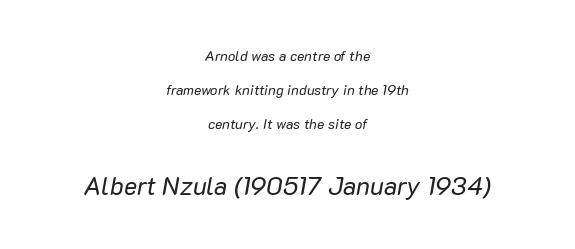
A student would notice the bottom passage is typeset larger than what precedes it. Stem width sits at or under what a default text font uses. The area under the type is left untouched. Nothing unusual about the tracking: characters are spaced as the font intends.
